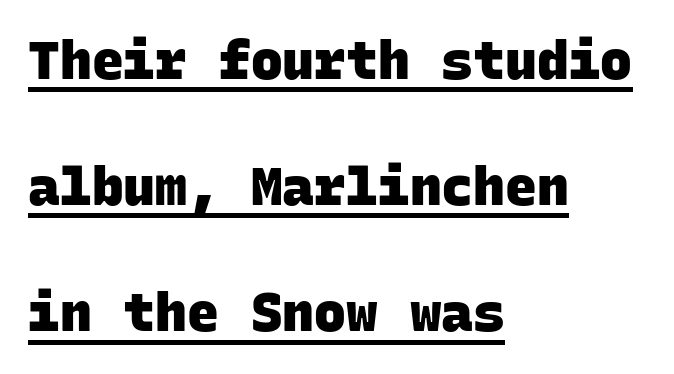
Q: Is the text bold? A: Yes.
Q: Is the typeface a serif or a sans-serif typeface? A: Sans-serif.
Q: Is the text underlined? A: Yes.
Q: How is the paragraph aligned? A: Left-aligned.
Q: Is the spacing between letters normal or unusually wide? A: Normal.
Q: Is the spacing between lines tight, normal or loose? A: Loose.
Q: Width (condensed, normal, or wide)? A: Normal.
Q: Stroke contrast? A: Low.
Q: x-height? A: Large.
Q: Monospaced? A: Yes.
